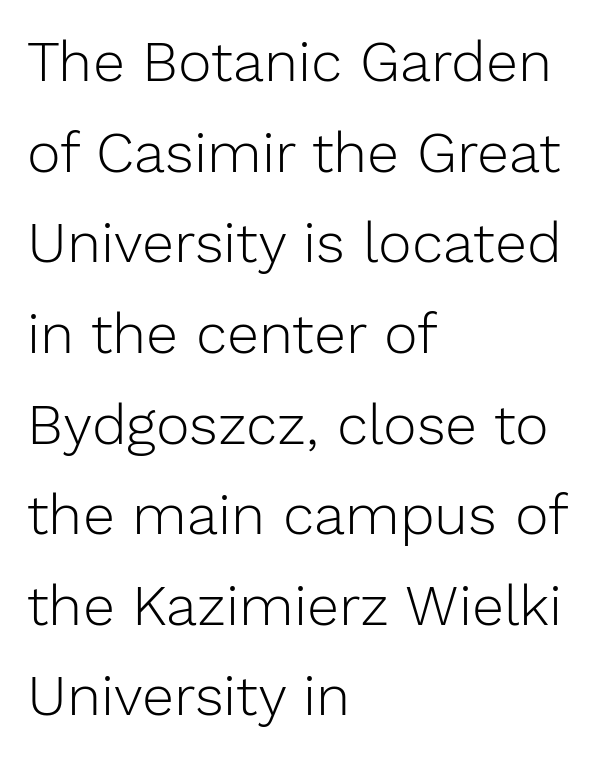
{"serif": "no", "italic": "no", "bold": "no", "weight": "light", "width": "normal", "stroke_contrast": "low", "x_height": "medium", "monospaced": "no", "underline": "no", "align": "left", "line_spacing": "normal", "line_spacing_ratio": 1.59, "letter_spacing": "normal", "letter_spacing_em": 0.0, "glyph_px": 57}
